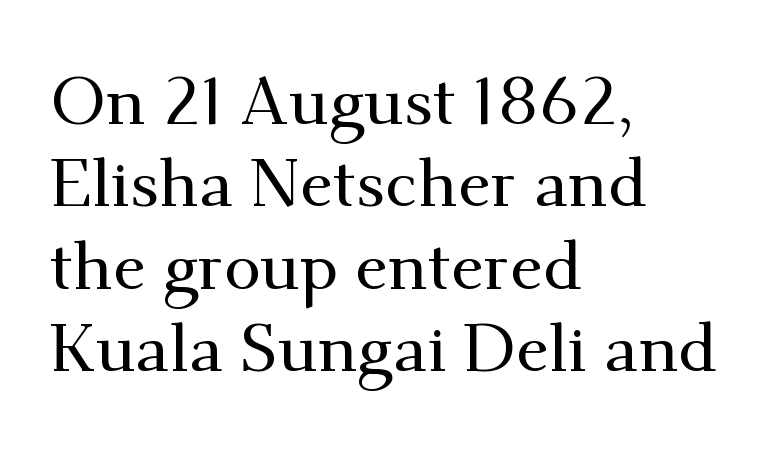
The type is set solid horizontally, with unmodified tracking. The foot of each line stays bare and open. Unlike italic type, these characters show no tilt at all. Varying glyph widths throughout — classic text-font behaviour. This sample is left-justified, so line endings fall wherever the words run out. Each letter's strokes conclude with small projecting serifs.
